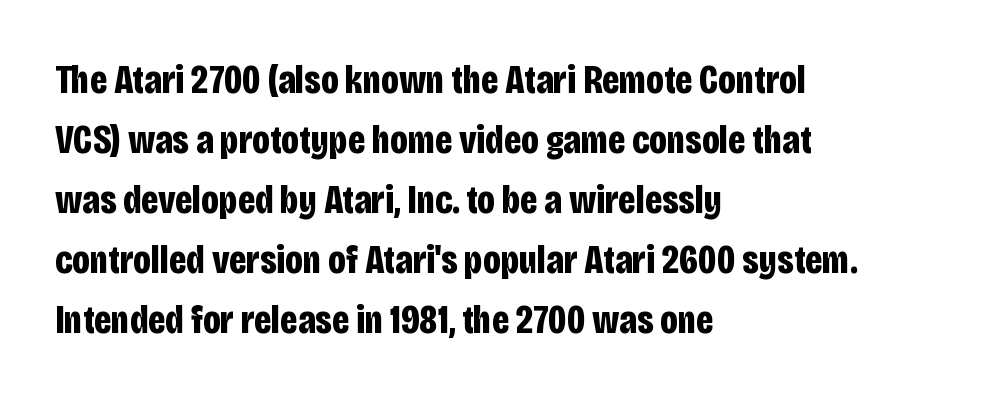
The image shows 40 px bold, condensed sans-serif type, upright; set left-aligned, normal line spacing (1.5x), normal letter spacing, not underlined; low stroke contrast and a large x-height.
